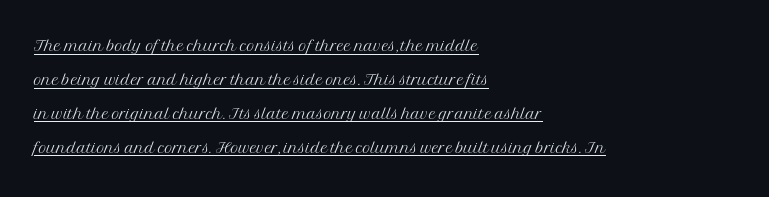
{"bold": "no", "underline": "yes", "align": "left", "line_spacing": "normal", "line_spacing_ratio": 1.54, "letter_spacing": "normal", "letter_spacing_em": 0.0, "glyph_px": 22}
